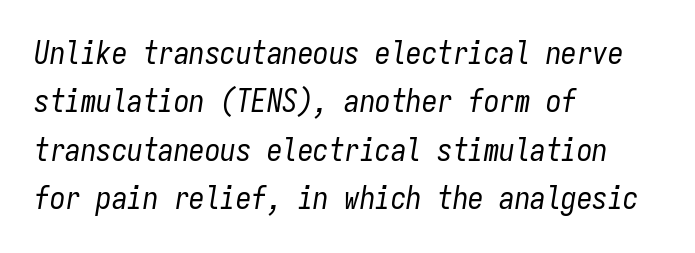
{"italic": "yes", "lean": "right", "slant_degrees": 9, "bold": "no", "weight": "regular", "width": "condensed", "stroke_contrast": "low", "x_height": "medium", "monospaced": "yes", "underline": "no", "align": "left", "line_spacing": "normal", "line_spacing_ratio": 1.56, "letter_spacing": "normal", "letter_spacing_em": 0.0, "glyph_px": 31}
